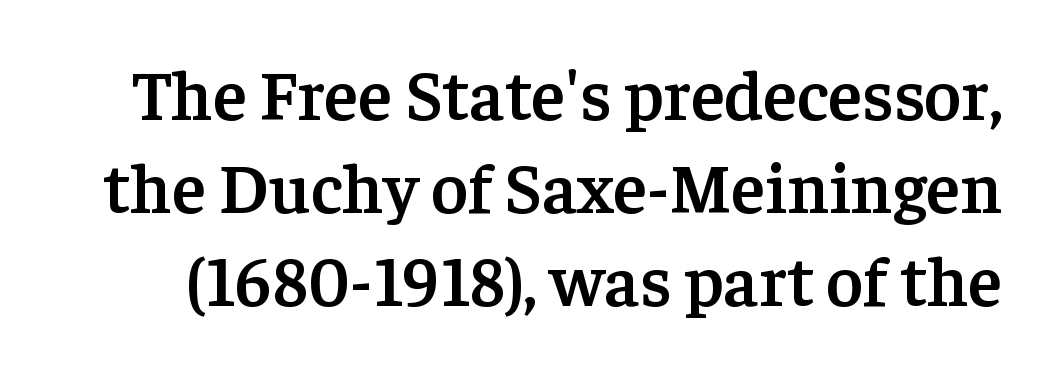
Q: Is the text bold? A: Semi-bold.
Q: Is the text italic (slanted)? A: No, it is upright.
Q: Is the typeface a serif or a sans-serif typeface? A: Serif.
Q: Is the text underlined? A: No.
Q: Is the spacing between letters normal or unusually wide? A: Normal.
Q: Is the spacing between lines tight, normal or loose? A: Normal.
Q: Width (condensed, normal, or wide)? A: Normal.
Q: Stroke contrast? A: Low.
Q: x-height? A: Medium.
Q: Monospaced? A: No.
